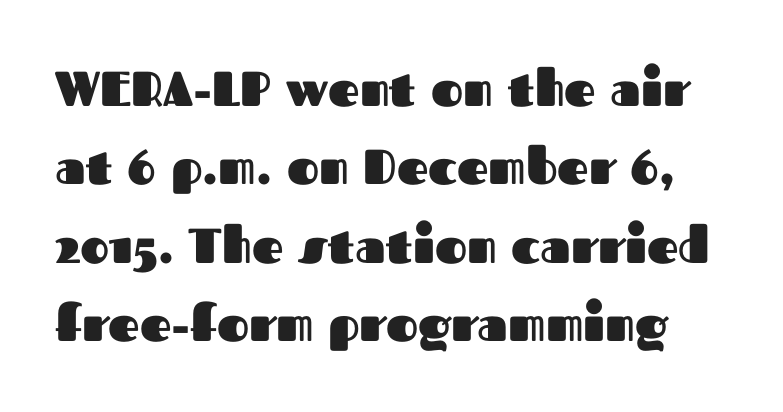
{"serif": "no", "italic": "no", "bold": "yes", "weight": "heavy", "width": "normal", "stroke_contrast": "medium", "x_height": "medium", "monospaced": "no", "underline": "no", "line_spacing": "normal", "line_spacing_ratio": 1.6, "letter_spacing": "normal", "letter_spacing_em": 0.0, "glyph_px": 49}
